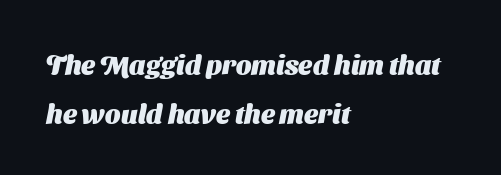
The line texture is even and compact thanks to regular tracking. Horizontal alignment here is leftward, the default for most running prose. Descenders are the only things crossing below the line. Compared with an ordinary text face, these strokes are far heavier — a full bold.
